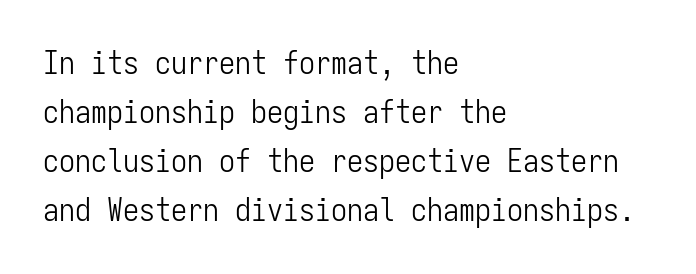
The image shows 32 px light, condensed sans-serif type, upright, monospaced; set left-aligned, normal line spacing (1.53x), normal letter spacing, not underlined; low stroke contrast and a medium x-height.
